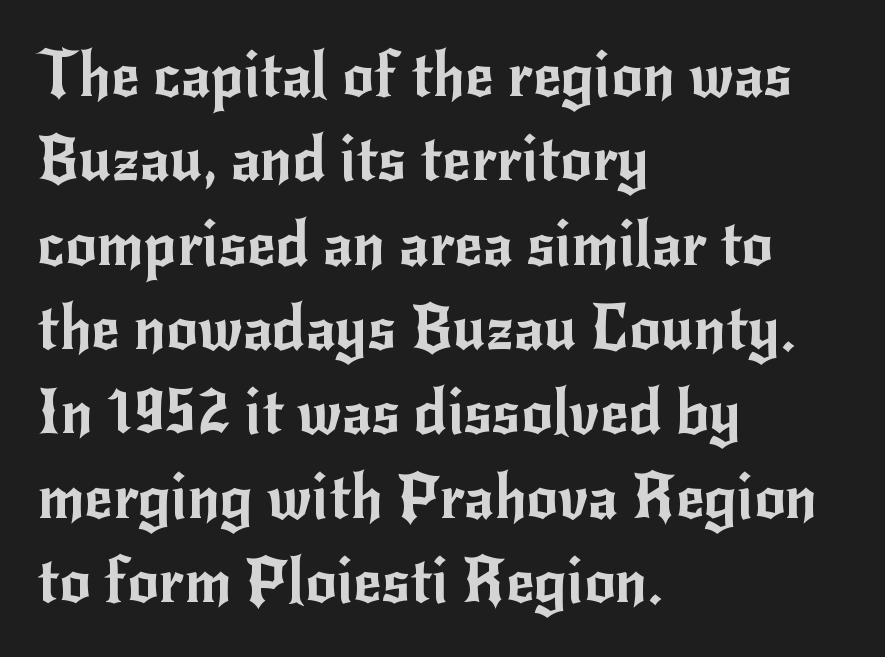
{"serif": "no", "italic": "no", "width": "normal", "stroke_contrast": "low", "x_height": "small", "monospaced": "no", "underline": "no", "align": "left", "line_spacing": "normal", "line_spacing_ratio": 1.36, "letter_spacing": "normal", "letter_spacing_em": 0.0, "glyph_px": 62}
